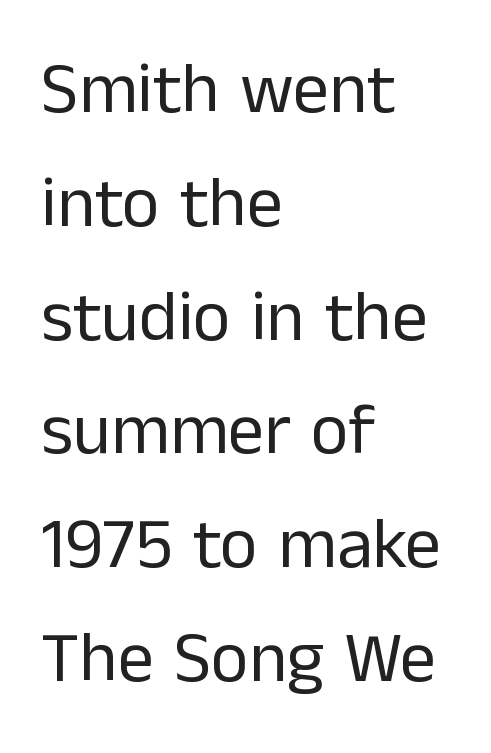
The image shows 72 px regular-weight sans-serif type, upright; set left-aligned, normal line spacing (1.58x), normal letter spacing, not underlined; low stroke contrast and a medium x-height.
